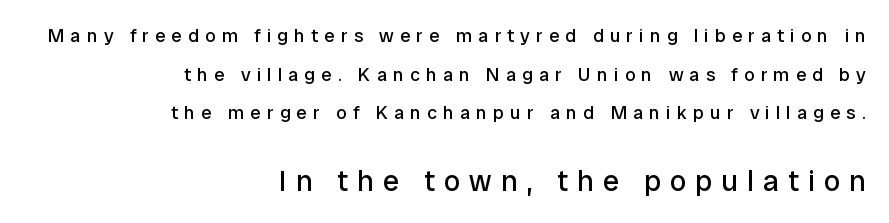
{"serif": "no", "italic": "no", "bold": "no", "weight": "regular", "width": "normal", "stroke_contrast": "low", "x_height": "medium", "monospaced": "no", "underline": "no", "align": "right", "line_spacing": "loose", "line_spacing_ratio": 2.03, "letter_spacing": "wide", "letter_spacing_em": 0.32, "larger_block": "second", "size_ratio": 1.53, "glyph_px": 29}
